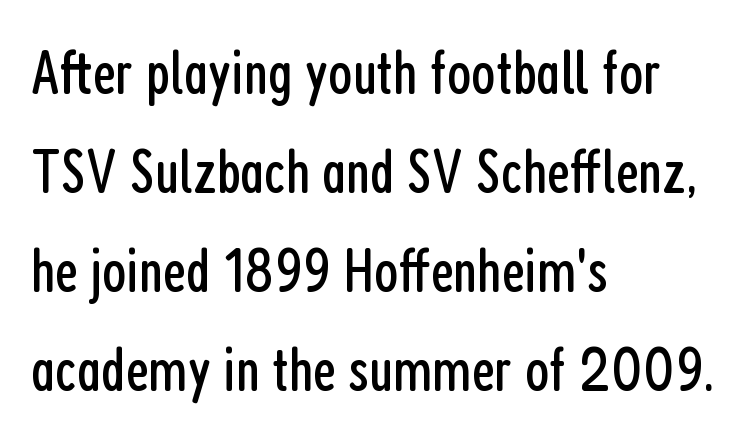
The image shows 63 px regular-weight, condensed sans-serif type, upright; set left-aligned, normal line spacing (1.57x), normal letter spacing, not underlined; low stroke contrast and a medium x-height.
